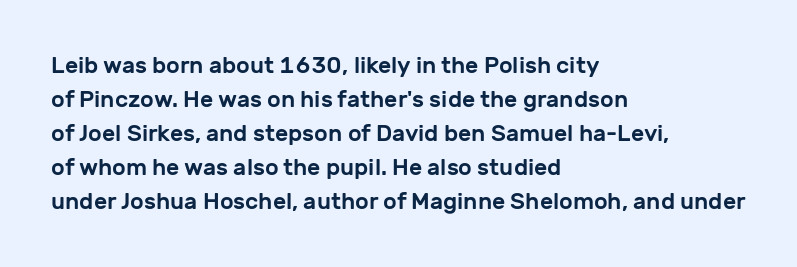
Q: Is the text italic (slanted)? A: No, it is upright.
Q: Is the text underlined? A: No.
Q: How is the paragraph aligned? A: Left-aligned.
Q: Is the spacing between letters normal or unusually wide? A: Normal.
Q: Is the spacing between lines tight, normal or loose? A: Normal.
